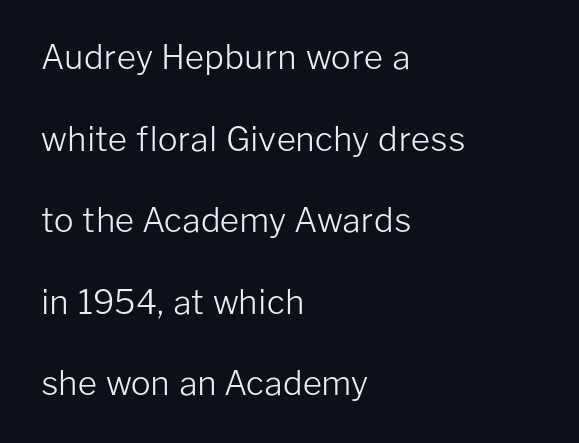
The image shows 33 px light sans-serif type, upright; set left-aligned, loose line spacing (2.47x), normal letter spacing, not underlined; low stroke contrast and a medium x-height.
